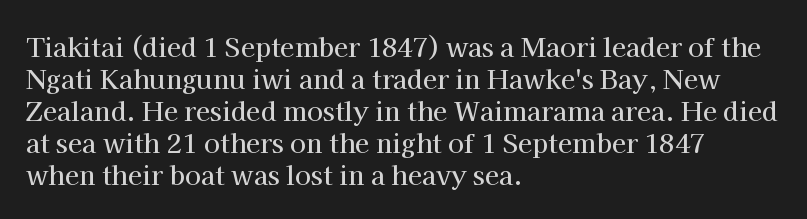
Standard letterfit; no display-style spreading of the glyphs. The string is rendered with underlining switched off. Compared with a centered layout, this one pins lines to the left instead. Vertical strokes here are truly vertical.
